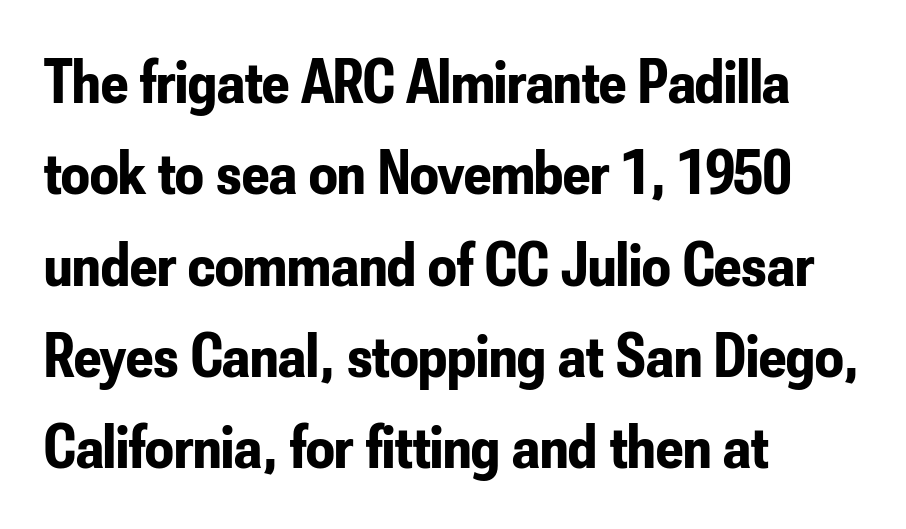
Q: Is the text bold? A: Yes.
Q: Is the text italic (slanted)? A: No, it is upright.
Q: Is the typeface a serif or a sans-serif typeface? A: Sans-serif.
Q: Is the text underlined? A: No.
Q: How is the paragraph aligned? A: Left-aligned.
Q: Is the spacing between letters normal or unusually wide? A: Normal.
Q: Is the spacing between lines tight, normal or loose? A: Normal.
Q: Width (condensed, normal, or wide)? A: Condensed.
Q: Stroke contrast? A: Low.
Q: x-height? A: Small.
Q: Monospaced? A: No.
